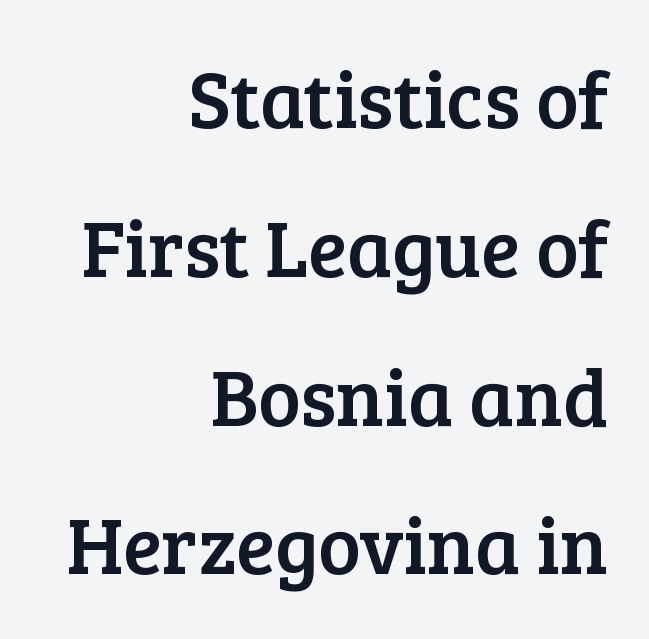
{"serif": "yes", "italic": "no", "width": "normal", "stroke_contrast": "low", "x_height": "medium", "monospaced": "no", "underline": "no", "align": "right", "line_spacing_ratio": 1.86, "letter_spacing": "normal", "letter_spacing_em": 0.0, "glyph_px": 80}
